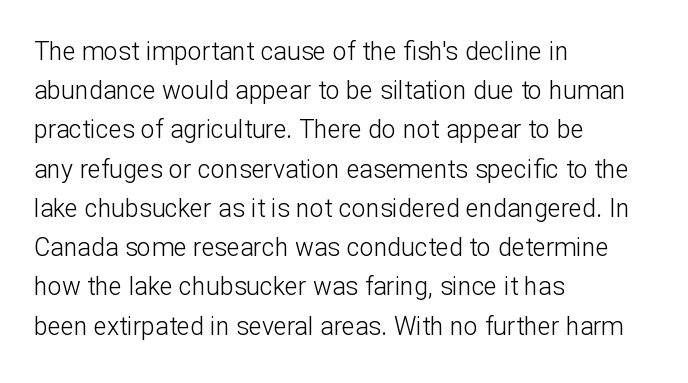
Q: Is the text bold? A: No.
Q: Is the text italic (slanted)? A: No, it is upright.
Q: Is the text underlined? A: No.
Q: How is the paragraph aligned? A: Left-aligned.
Q: Is the spacing between letters normal or unusually wide? A: Normal.
Q: Is the spacing between lines tight, normal or loose? A: Normal.
